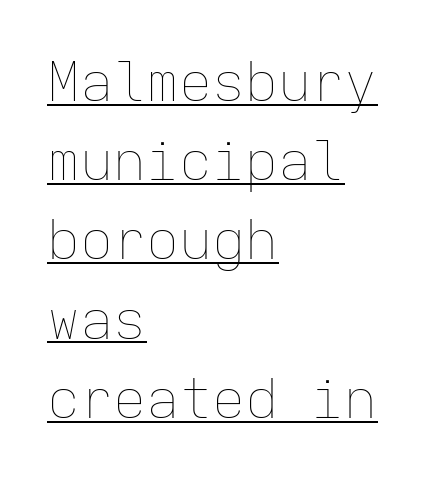
Stem width sits at or under what a default text font uses. The ragged edge is on the right, which tells us the setting is flush left. Notice how descenders clear the ascenders below comfortably — that's standard leading. Is there any slant? The stems are plumb. The horizontal fit of the characters is conventional and even. Every character here occupies the same horizontal width, giving the sample a typewriter-like rhythm.
